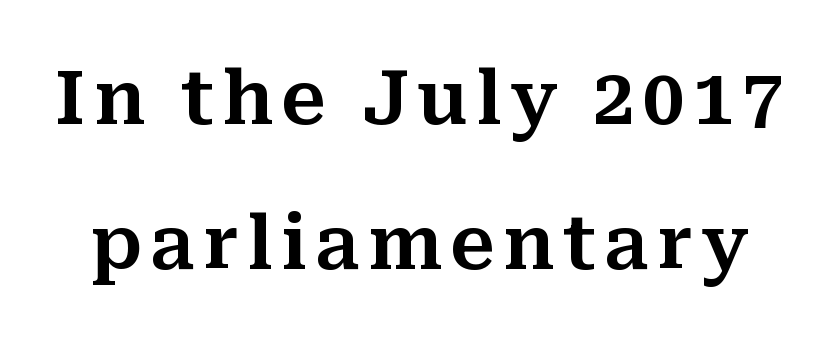
Q: Is the text italic (slanted)? A: No, it is upright.
Q: Is the typeface a serif or a sans-serif typeface? A: Serif.
Q: Is the text underlined? A: No.
Q: Is the spacing between lines tight, normal or loose? A: Loose.
Q: Width (condensed, normal, or wide)? A: Normal.
Q: Stroke contrast? A: Medium.
Q: x-height? A: Medium.
Q: Monospaced? A: No.
